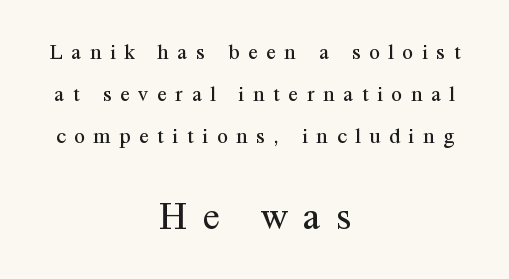
Q: Is the text bold? A: No.
Q: Is the text italic (slanted)? A: No, it is upright.
Q: Is the typeface a serif or a sans-serif typeface? A: Serif.
Q: Is the text underlined? A: No.
Q: How is the paragraph aligned? A: Centered.
Q: Is the spacing between letters normal or unusually wide? A: Unusually wide.
Q: Is the spacing between lines tight, normal or loose? A: Loose.
Q: Which block of text is set in a larger size, the first (top) or the second (bottom)? A: The second (bottom) one.
Q: Width (condensed, normal, or wide)? A: Normal.
Q: Stroke contrast? A: Medium.
Q: x-height? A: Medium.
Q: Monospaced? A: No.
